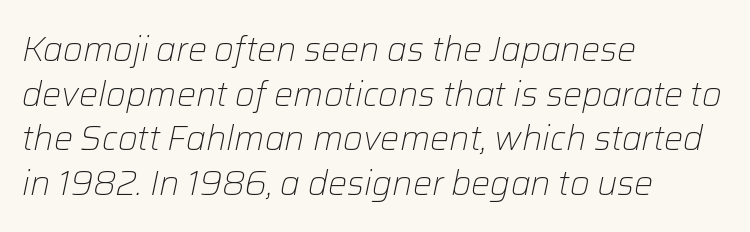
{"italic": "yes", "lean": "right", "slant_degrees": 12, "bold": "no", "weight": "light", "width": "normal", "stroke_contrast": "low", "x_height": "medium", "monospaced": "no", "underline": "no", "align": "left", "line_spacing": "normal", "line_spacing_ratio": 1.31, "letter_spacing": "normal", "letter_spacing_em": 0.0, "glyph_px": 34}
